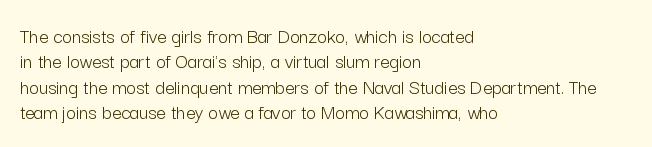
A bare baseline throughout the passage. Line beginnings align vertically; line endings do not. This sample uses plain, unmodified letter spacing. Posture: straight, roman, zero tilt. Is this a heavy cut? Hardly; it is regular or lighter.
